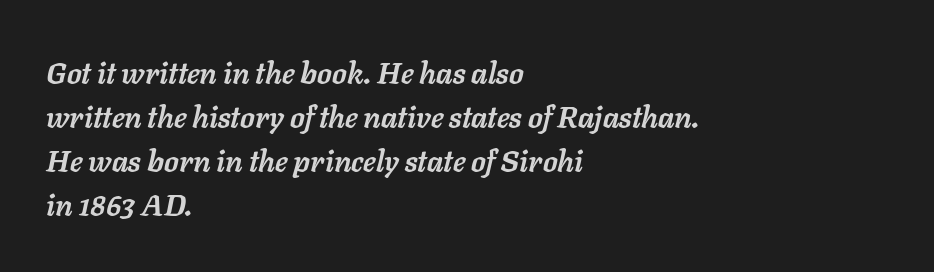
{"italic": "yes", "lean": "right", "slant_degrees": 11, "bold": "yes", "weight": "semibold", "width": "normal", "stroke_contrast": "low", "x_height": "medium", "monospaced": "no", "underline": "no", "align": "left", "line_spacing": "normal", "line_spacing_ratio": 1.47, "letter_spacing": "normal", "letter_spacing_em": 0.0, "glyph_px": 30}
